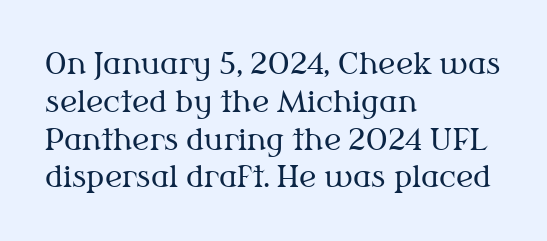
Q: Is the text bold? A: No.
Q: Is the text italic (slanted)? A: No, it is upright.
Q: Is the typeface a serif or a sans-serif typeface? A: Serif.
Q: Is the text underlined? A: No.
Q: How is the paragraph aligned? A: Left-aligned.
Q: Is the spacing between letters normal or unusually wide? A: Normal.
Q: Is the spacing between lines tight, normal or loose? A: Normal.
Q: Width (condensed, normal, or wide)? A: Normal.
Q: Stroke contrast? A: Medium.
Q: x-height? A: Medium.
Q: Monospaced? A: No.
